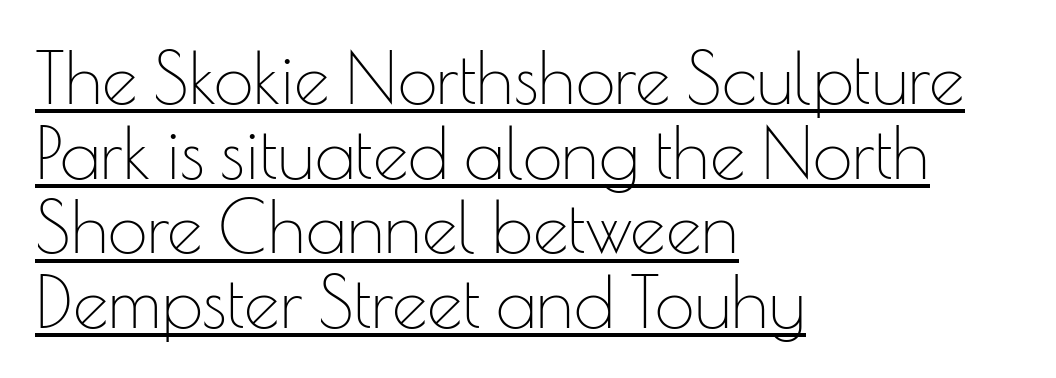
{"serif": "no", "italic": "no", "bold": "no", "weight": "thin", "width": "normal", "stroke_contrast": "low", "x_height": "small", "monospaced": "no", "underline": "yes", "align": "left", "line_spacing": "tight", "line_spacing_ratio": 1.05, "letter_spacing": "normal", "letter_spacing_em": 0.0, "glyph_px": 71}
